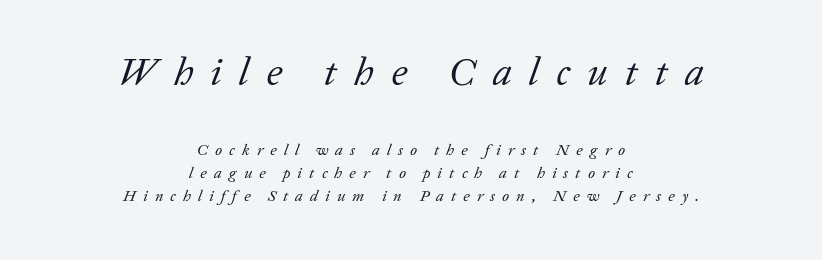
Q: Is the text bold? A: No.
Q: Is the text italic (slanted)? A: Yes, it leans right by about 20 degrees.
Q: Is the typeface a serif or a sans-serif typeface? A: Serif.
Q: Is the text underlined? A: No.
Q: How is the paragraph aligned? A: Centered.
Q: Is the spacing between letters normal or unusually wide? A: Unusually wide.
Q: Is the spacing between lines tight, normal or loose? A: Normal.
Q: Which block of text is set in a larger size, the first (top) or the second (bottom)? A: The first (top) one.
Q: Width (condensed, normal, or wide)? A: Normal.
Q: Stroke contrast? A: Low.
Q: x-height? A: Medium.
Q: Monospaced? A: No.
